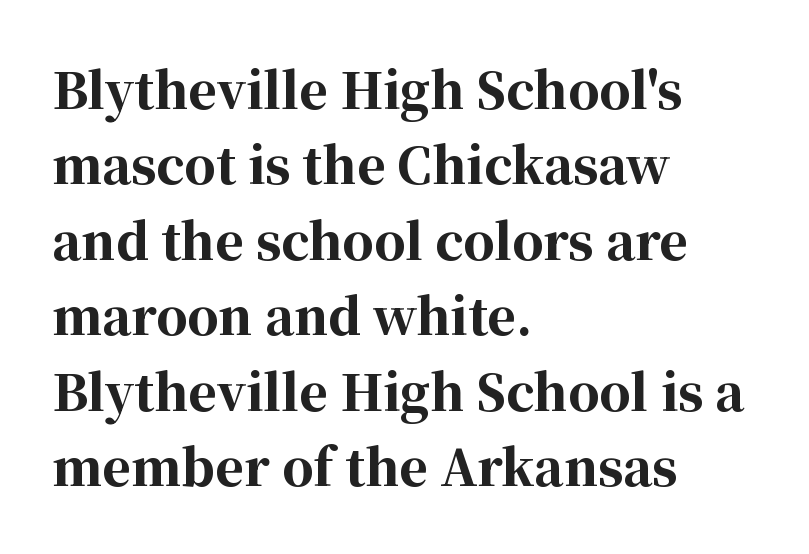
Each letter keeps its own natural width here, so spacing adapts to shape. Tall strokes in this sample are plumb rather than angled. The glyphs in this specimen are seriffed. A dark, heavy texture on the line: the type is bold. The space between consecutive lines is moderate.
